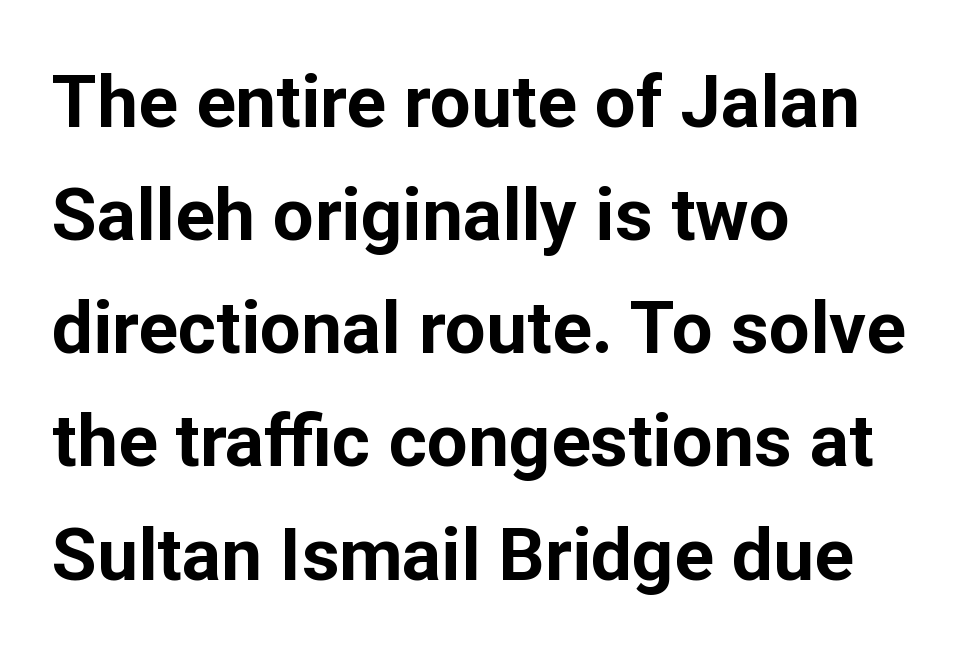
{"serif": "no", "italic": "no", "bold": "yes", "weight": "bold", "width": "normal", "stroke_contrast": "low", "x_height": "medium", "monospaced": "no", "underline": "no", "align": "left", "line_spacing": "normal", "line_spacing_ratio": 1.55, "letter_spacing": "normal", "letter_spacing_em": 0.0, "glyph_px": 73}
